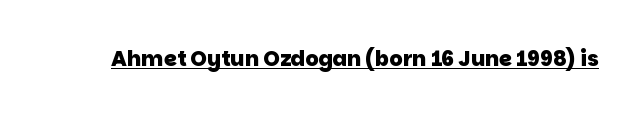
Q: Is the text bold? A: Yes.
Q: Is the text underlined? A: Yes.
Q: Is the spacing between letters normal or unusually wide? A: Normal.
